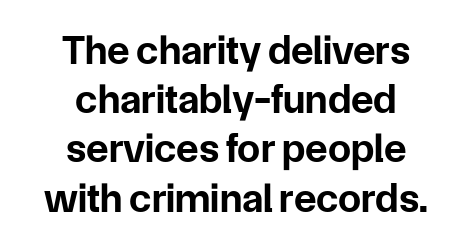
Q: Is the text bold? A: Yes.
Q: Is the text italic (slanted)? A: No, it is upright.
Q: Is the typeface a serif or a sans-serif typeface? A: Sans-serif.
Q: Is the text underlined? A: No.
Q: How is the paragraph aligned? A: Centered.
Q: Is the spacing between letters normal or unusually wide? A: Normal.
Q: Width (condensed, normal, or wide)? A: Normal.
Q: Stroke contrast? A: Low.
Q: x-height? A: Medium.
Q: Monospaced? A: No.
